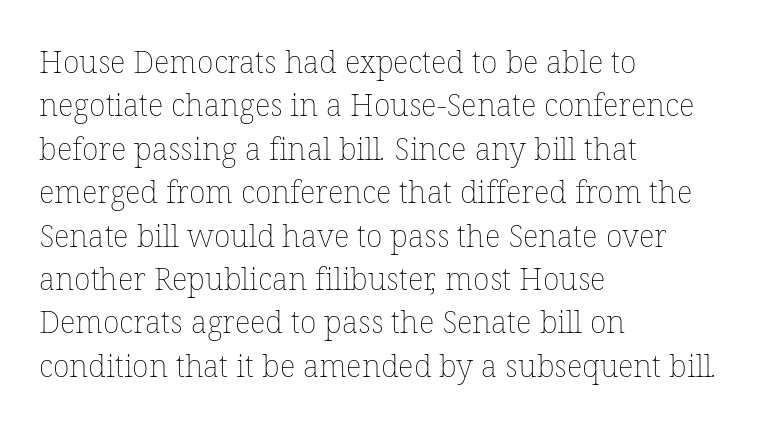
The image shows 31 px thin type; set left-aligned, normal line spacing (1.4x), normal letter spacing, not underlined; low stroke contrast and a medium x-height.
